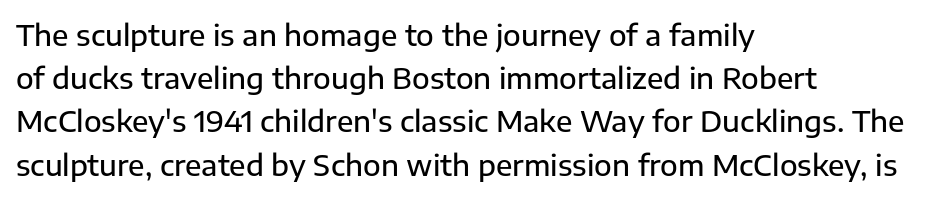
Q: Is the text italic (slanted)? A: No, it is upright.
Q: Is the typeface a serif or a sans-serif typeface? A: Sans-serif.
Q: Is the text underlined? A: No.
Q: How is the paragraph aligned? A: Left-aligned.
Q: Is the spacing between letters normal or unusually wide? A: Normal.
Q: Is the spacing between lines tight, normal or loose? A: Normal.
Q: Width (condensed, normal, or wide)? A: Normal.
Q: Stroke contrast? A: Low.
Q: x-height? A: Medium.
Q: Monospaced? A: No.
